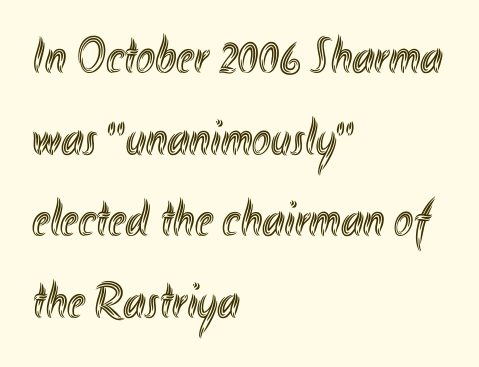
Q: Is the text italic (slanted)? A: Yes.
Q: Is the text underlined? A: No.
Q: How is the paragraph aligned? A: Left-aligned.
Q: Is the spacing between letters normal or unusually wide? A: Normal.
Q: Is the spacing between lines tight, normal or loose? A: Normal.
Q: Width (condensed, normal, or wide)? A: Condensed.
Q: x-height? A: Small.
Q: Monospaced? A: No.
